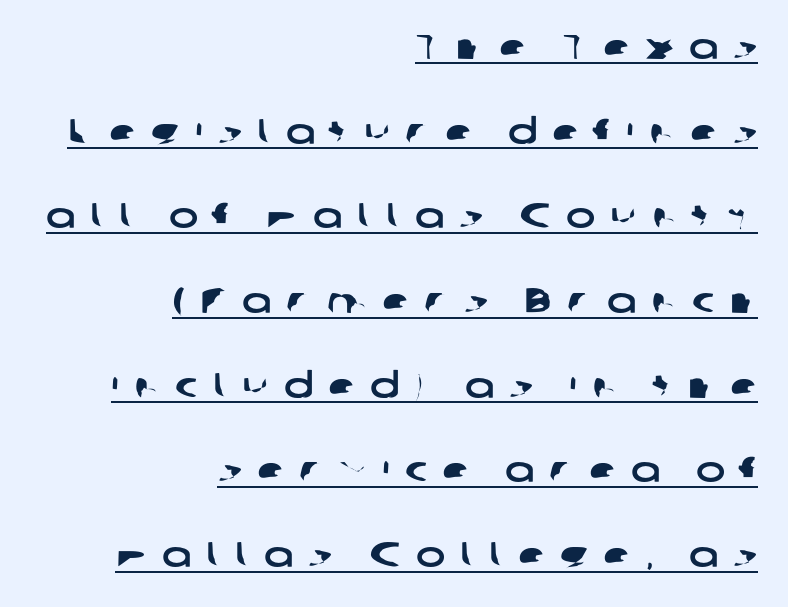
The image shows 35 px wide sans-serif type; set right-aligned, loose line spacing (2.42x), unusually wide letter spacing (+0.43 em), underlined; low stroke contrast and a medium x-height.
